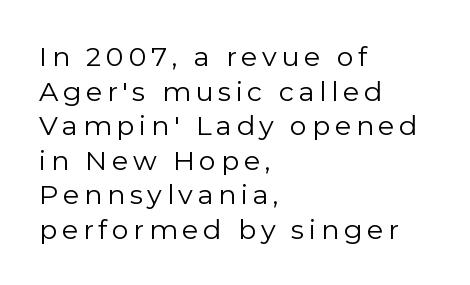
The image shows 27 px text type, upright; set left-aligned, normal line spacing (1.28x), not underlined.
